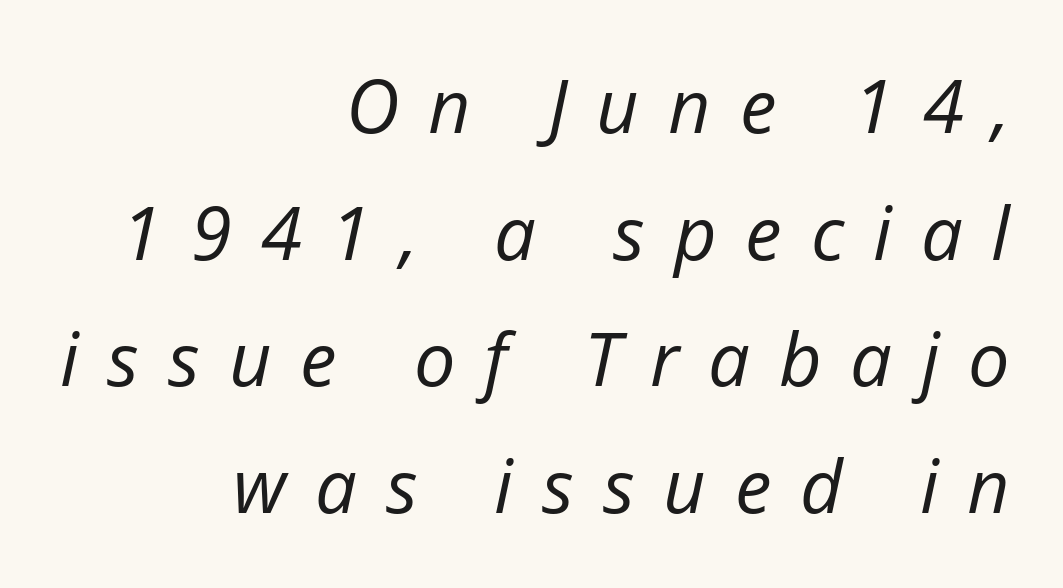
Display-style spreading of the glyphs; the letterfit is very open. Would a proofreader flag this as italicized? Yes. Note the varied advance widths — an 'i' is clearly narrower than an 'm'. The specimen omits any rule beneath the text block's lines. The lines in this sample share a right terminus and differ only in where they begin.
